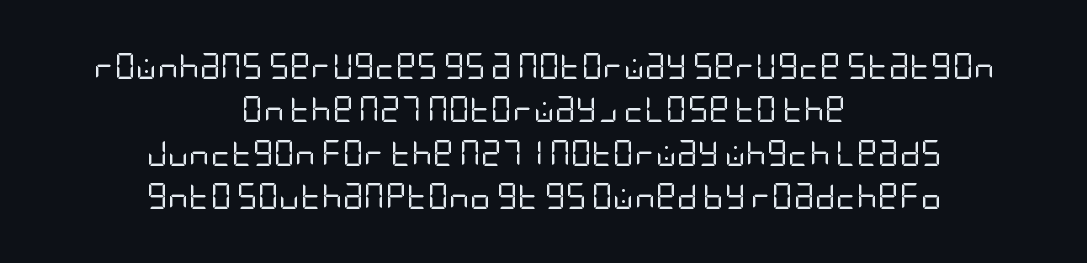
{"italic": "no", "bold": "no", "underline": "no", "align": "center", "line_spacing": "normal", "line_spacing_ratio": 1.67, "letter_spacing": "normal", "letter_spacing_em": 0.0, "glyph_px": 26}
